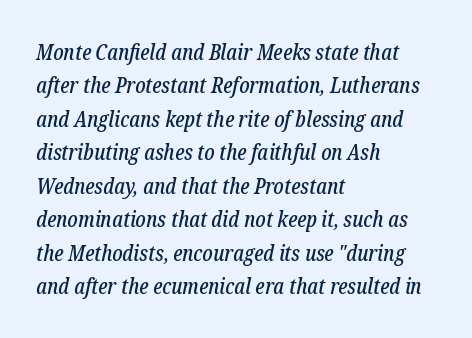
The space beneath each line is pristine and unruled. Does extra space separate the letters? No, they use regular spacing. A student would call this left alignment; a typographer would say flush left, rag right. Regarding leading, the lines here are spaced in the standard way.
